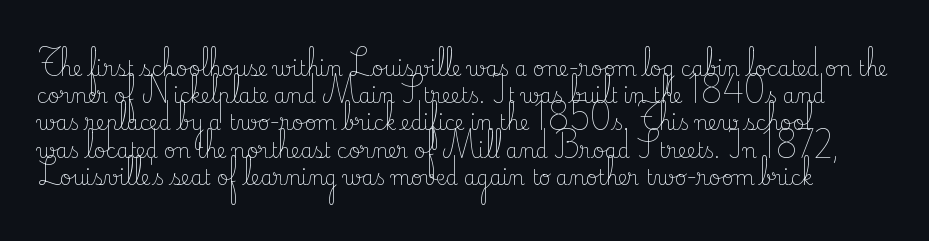
The letters stand upright; this is a roman face. The space directly below the letters is spotless. How are the letters spaced? Ordinarily, with no added tracking. No letter is thick-stroked: the sample isn't bold. A typesetter would call this leading conventional body-copy spacing.
